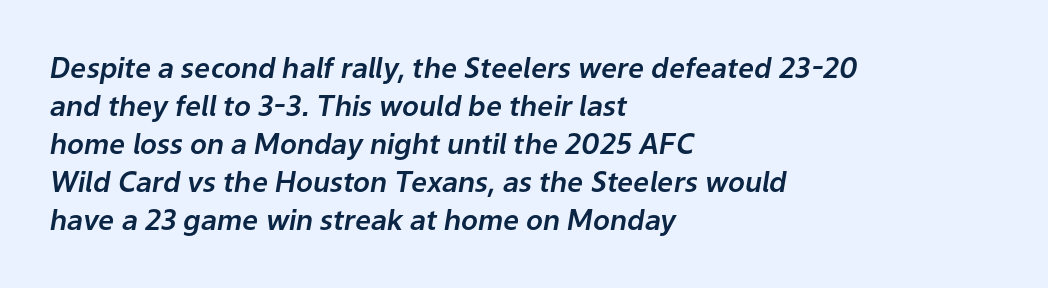
{"italic": "yes", "lean": "right", "slant_degrees": 9, "width": "normal", "stroke_contrast": "low", "x_height": "medium", "monospaced": "no", "underline": "no", "align": "left", "line_spacing": "normal", "line_spacing_ratio": 1.36, "letter_spacing": "normal", "letter_spacing_em": 0.0, "glyph_px": 28}
